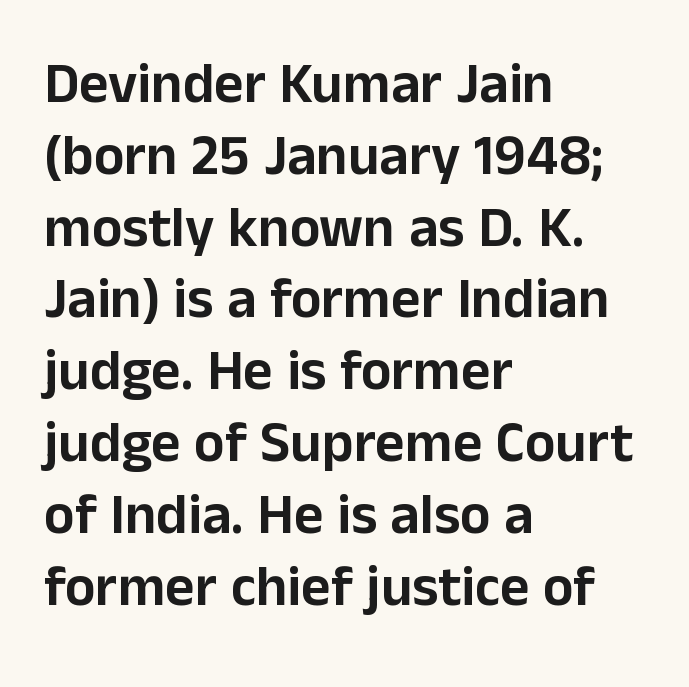
The image shows 57 px sans-serif type, upright; set left-aligned, normal line spacing (1.26x), normal letter spacing, not underlined; low stroke contrast and a medium x-height.
